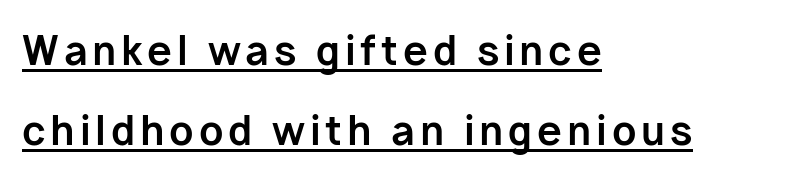
Q: Is the text bold? A: Yes.
Q: Is the text italic (slanted)? A: No, it is upright.
Q: Is the typeface a serif or a sans-serif typeface? A: Sans-serif.
Q: Is the text underlined? A: Yes.
Q: How is the paragraph aligned? A: Left-aligned.
Q: Is the spacing between lines tight, normal or loose? A: Loose.
Q: Width (condensed, normal, or wide)? A: Normal.
Q: Stroke contrast? A: Low.
Q: x-height? A: Medium.
Q: Monospaced? A: No.
